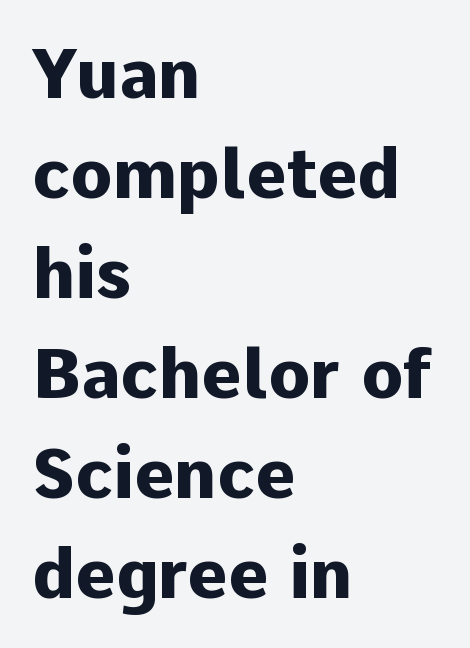
{"serif": "no", "italic": "no", "bold": "yes", "weight": "heavy", "width": "normal", "stroke_contrast": "low", "x_height": "medium", "monospaced": "no", "underline": "no", "align": "left", "line_spacing": "normal", "line_spacing_ratio": 1.45, "letter_spacing": "normal", "letter_spacing_em": 0.0, "glyph_px": 69}
